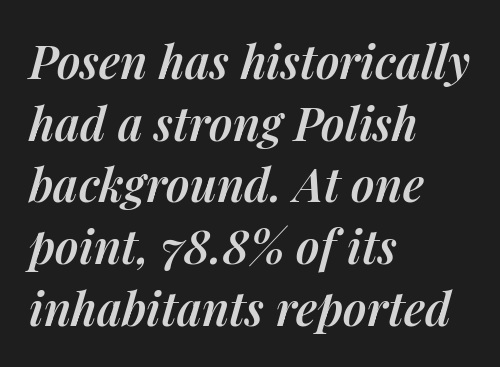
{"italic": "yes", "lean": "right", "slant_degrees": 14, "bold": "semi", "weight": "semibold", "width": "normal", "stroke_contrast": "medium", "x_height": "medium", "monospaced": "no", "underline": "no", "align": "left", "line_spacing": "normal", "line_spacing_ratio": 1.34, "letter_spacing": "normal", "letter_spacing_em": 0.0, "glyph_px": 46}
